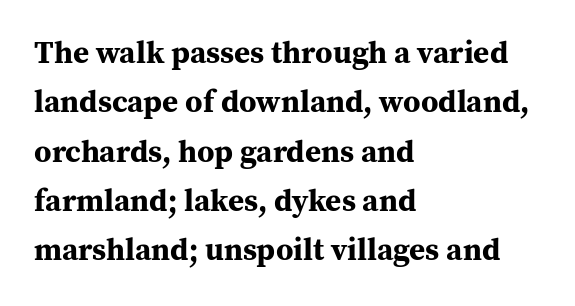
{"serif": "yes", "italic": "no", "bold": "yes", "weight": "bold", "width": "normal", "stroke_contrast": "medium", "x_height": "medium", "monospaced": "no", "underline": "no", "align": "left", "line_spacing": "normal", "line_spacing_ratio": 1.59, "letter_spacing": "normal", "letter_spacing_em": 0.0, "glyph_px": 31}
